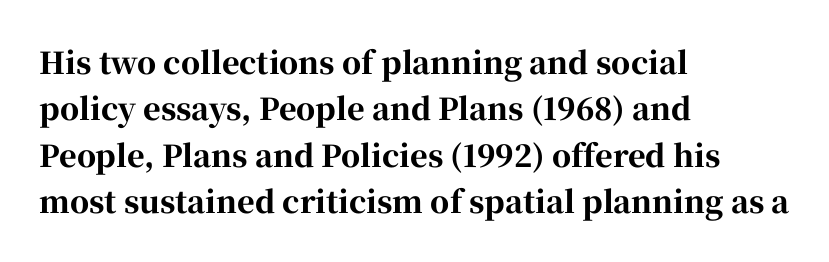
{"serif": "yes", "italic": "no", "bold": "yes", "weight": "bold", "width": "normal", "stroke_contrast": "high", "x_height": "medium", "monospaced": "no", "underline": "no", "align": "left", "line_spacing": "normal", "line_spacing_ratio": 1.55, "letter_spacing": "normal", "letter_spacing_em": 0.0, "glyph_px": 30}
